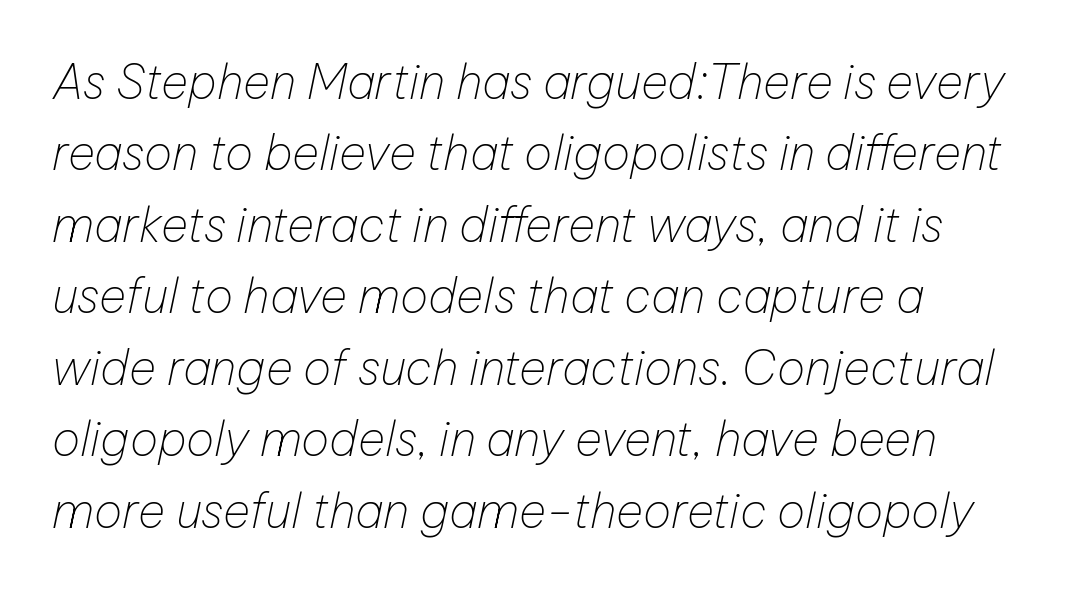
The image shows 47 px thin type, italic (leaning right); set left-aligned, normal line spacing (1.52x), normal letter spacing, not underlined; low stroke contrast and a medium x-height.
